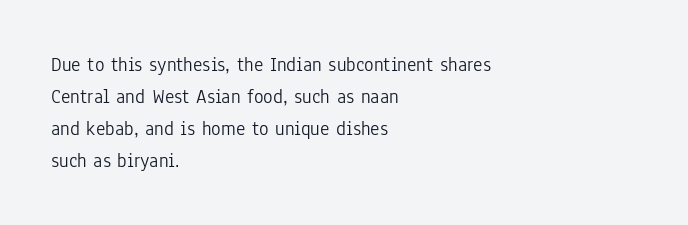
{"italic": "no", "bold": "no", "underline": "no", "align": "left", "line_spacing": "normal", "line_spacing_ratio": 1.6, "letter_spacing": "normal", "letter_spacing_em": 0.0, "glyph_px": 20}
